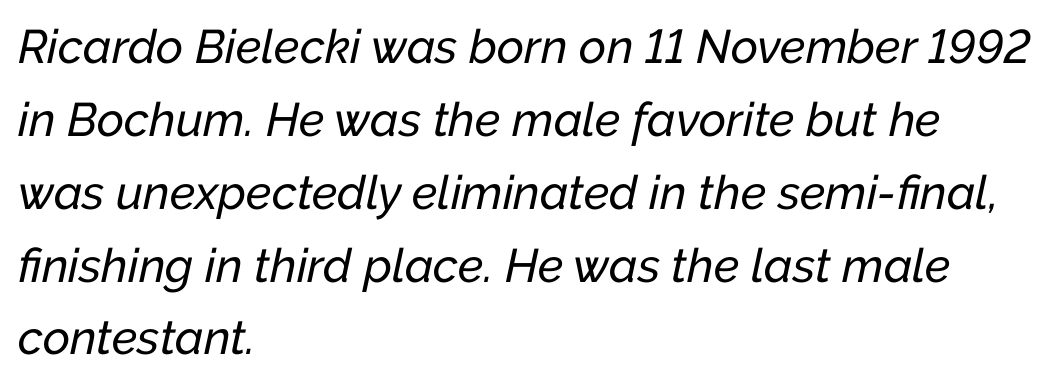
Q: Is the text italic (slanted)? A: Yes, it leans right by about 12 degrees.
Q: Is the text underlined? A: No.
Q: How is the paragraph aligned? A: Left-aligned.
Q: Is the spacing between letters normal or unusually wide? A: Normal.
Q: Is the spacing between lines tight, normal or loose? A: Normal.
Q: Width (condensed, normal, or wide)? A: Normal.
Q: Stroke contrast? A: Low.
Q: x-height? A: Medium.
Q: Monospaced? A: No.
